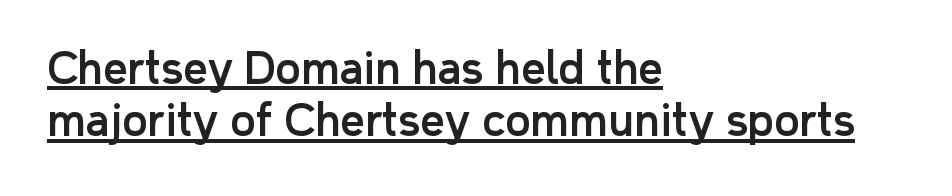
Here the designer chose a conventional face with non-uniform glyph widths. Notice how a bar underscores the lettering throughout. Every row of glyphs begins at an identical x-position on the left. In terms of letterform style, serifs are entirely absent.
